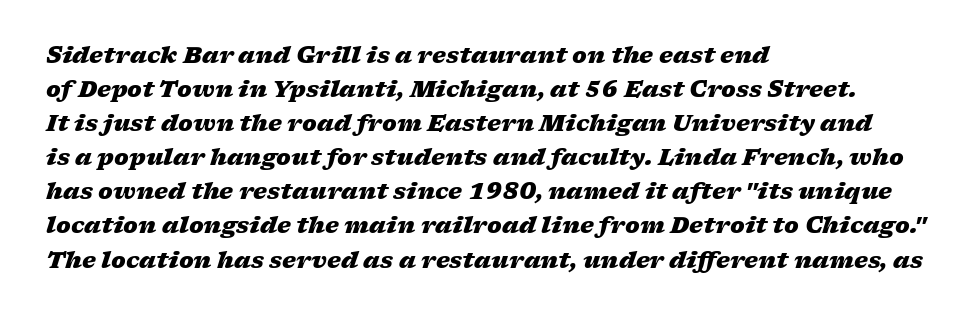
The image shows 22 px bold type, italic (leaning right); set left-aligned, normal line spacing (1.55x), normal letter spacing, not underlined.
